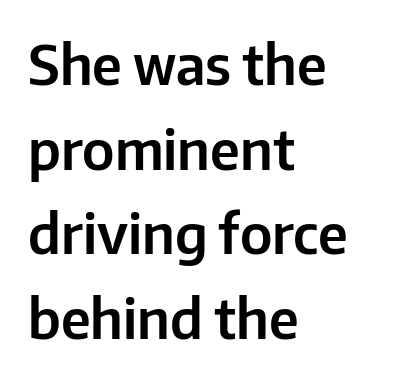
Q: Is the text italic (slanted)? A: No, it is upright.
Q: Is the typeface a serif or a sans-serif typeface? A: Sans-serif.
Q: Is the text underlined? A: No.
Q: How is the paragraph aligned? A: Left-aligned.
Q: Is the spacing between letters normal or unusually wide? A: Normal.
Q: Is the spacing between lines tight, normal or loose? A: Normal.
Q: Width (condensed, normal, or wide)? A: Normal.
Q: Stroke contrast? A: Low.
Q: x-height? A: Medium.
Q: Monospaced? A: No.
